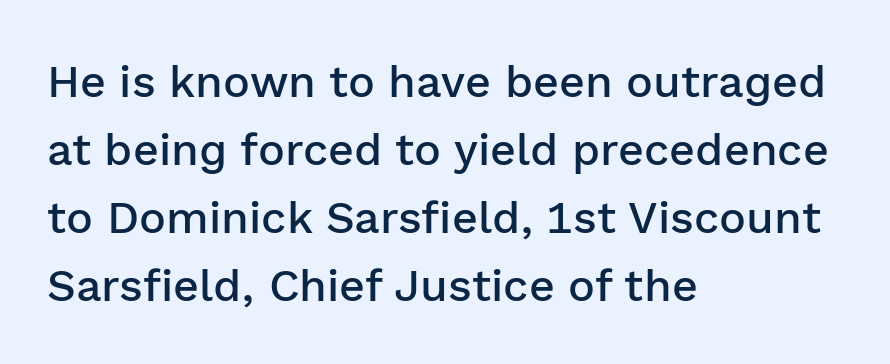
The ragged edge is on the right, which tells us the setting is flush left. Honestly, the row spacing looks completely unremarkable. No feet cap the strokes, marking this as sans-serif type. What stands out about the letter spacing? Nothing — it is the standard amount. The area under the type is left untouched.
